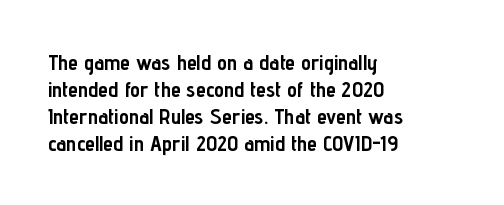
A typesetter would mark this as roman, not italic. What stands out about the letter spacing? Nothing — it is the standard amount. The baseline area is clear. Caption: bold face, heavy strokes.
